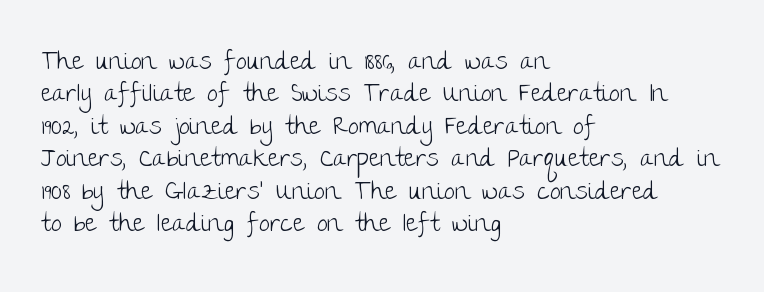
The image shows 25 px text type, upright; set left-aligned, normal line spacing (1.3x), normal letter spacing, not underlined.
